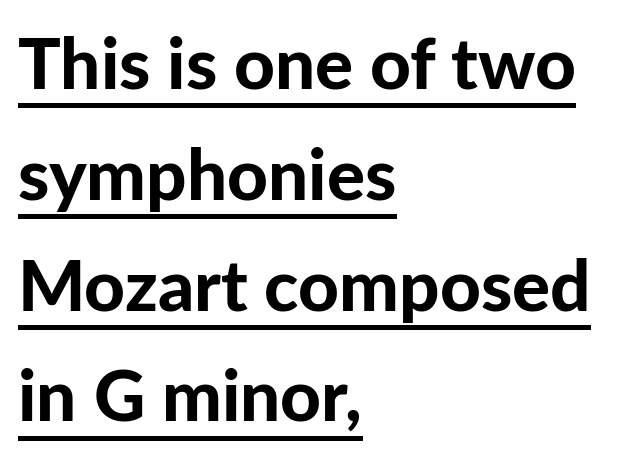
{"serif": "no", "italic": "no", "bold": "yes", "weight": "bold", "width": "normal", "stroke_contrast": "low", "x_height": "medium", "monospaced": "no", "underline": "yes", "align": "left", "line_spacing": "normal", "line_spacing_ratio": 1.56, "letter_spacing": "normal", "letter_spacing_em": 0.0, "glyph_px": 71}
